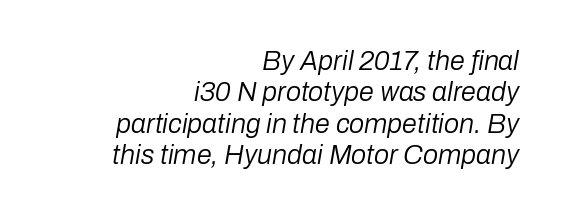
{"italic": "yes", "lean": "right", "slant_degrees": 10, "bold": "no", "underline": "no", "align": "right", "line_spacing_ratio": 1.16, "letter_spacing": "normal", "letter_spacing_em": 0.0, "glyph_px": 27}
